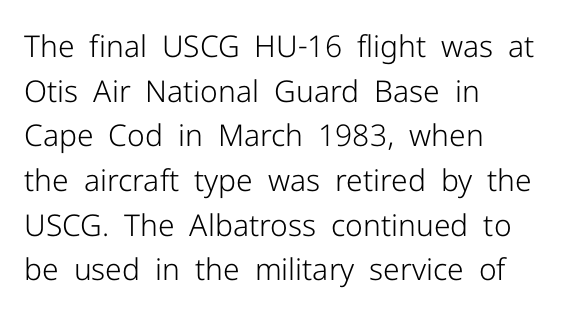
Q: Is the text bold? A: No.
Q: Is the text italic (slanted)? A: No, it is upright.
Q: Is the typeface a serif or a sans-serif typeface? A: Sans-serif.
Q: Is the text underlined? A: No.
Q: How is the paragraph aligned? A: Left-aligned.
Q: Is the spacing between letters normal or unusually wide? A: Normal.
Q: Is the spacing between lines tight, normal or loose? A: Normal.
Q: Width (condensed, normal, or wide)? A: Normal.
Q: Stroke contrast? A: Low.
Q: x-height? A: Medium.
Q: Monospaced? A: No.
